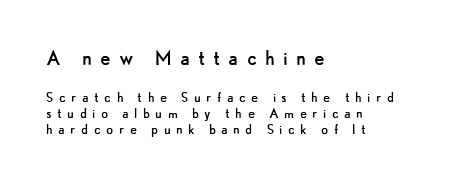
The image shows 24 px text type, upright; set left-aligned, tight line spacing (1.0x), unusually wide letter spacing (+0.34 em), not underlined; the first (top) block is 1.5x larger.
